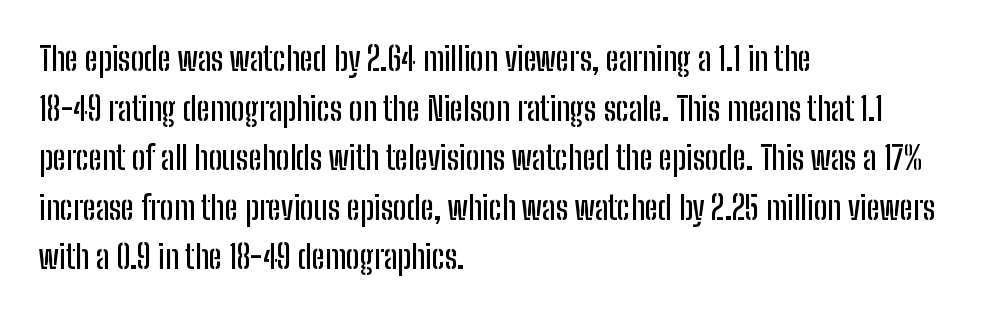
The letters stand straight up with perfectly vertical stems. A student would call this left alignment; a typographer would say flush left, rag right. Nobody drew a line under any word here. This sample has the flowing, uneven cadence of proportional lettering.
